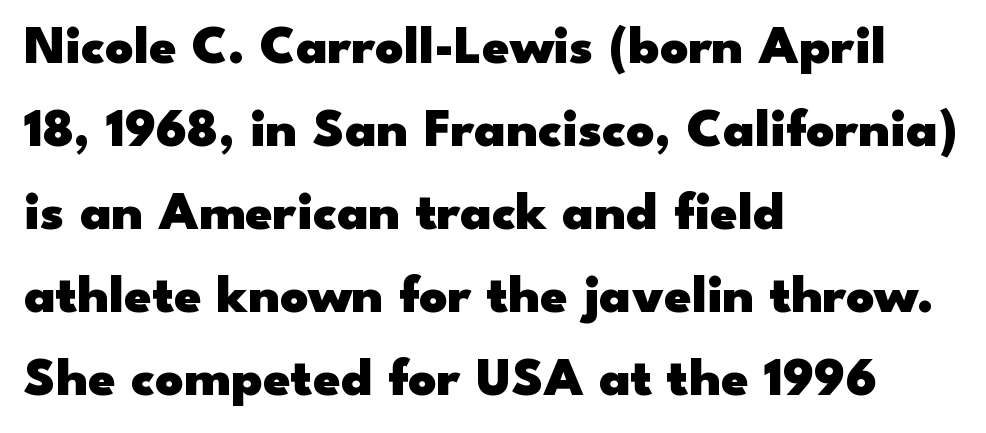
{"serif": "no", "italic": "no", "bold": "yes", "weight": "heavy", "width": "wide", "stroke_contrast": "low", "x_height": "small", "monospaced": "no", "underline": "no", "align": "left", "line_spacing": "normal", "line_spacing_ratio": 1.51, "letter_spacing": "normal", "letter_spacing_em": 0.0, "glyph_px": 55}
